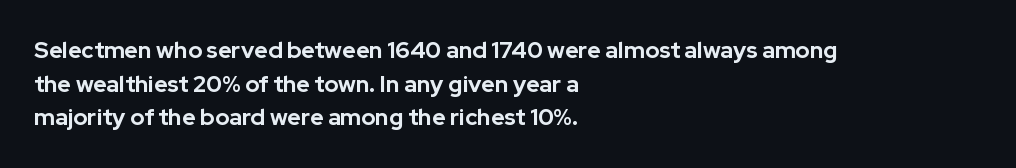
The image shows 23 px bold type, upright; set left-aligned, normal line spacing (1.46x), normal letter spacing, not underlined.
